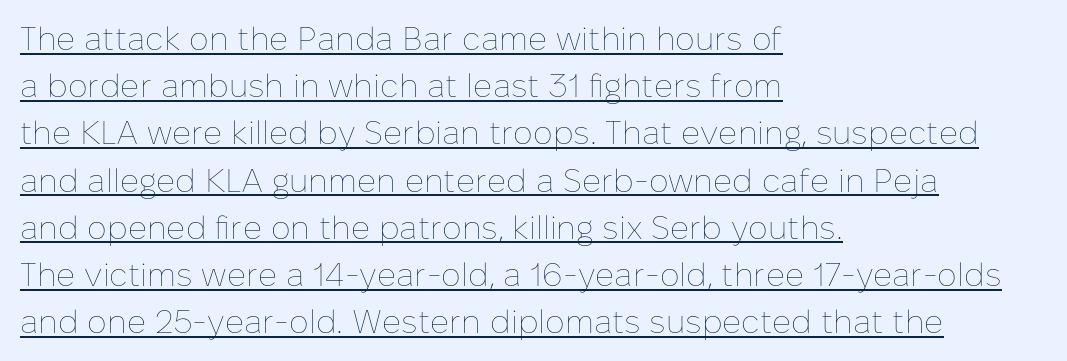
The image shows 33 px thin type, upright; set left-aligned, normal line spacing (1.43x), normal letter spacing, underlined; low stroke contrast and a medium x-height.
